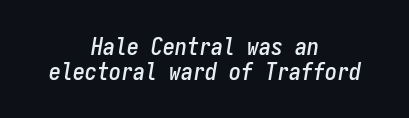
Cramped leading. Notice how the passage keeps no hard edge, just a central spine. The space beneath each line is pristine and unruled. Here the glyphs are tracked normally, forming tight word shapes.
